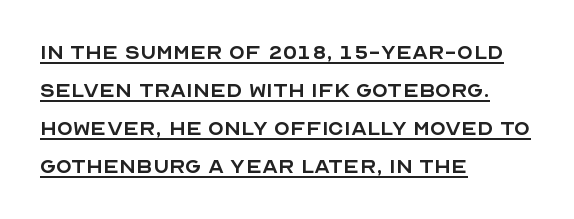
The image shows 26 px text type, upright; set left-aligned, normal line spacing (1.46x), normal letter spacing, underlined.
